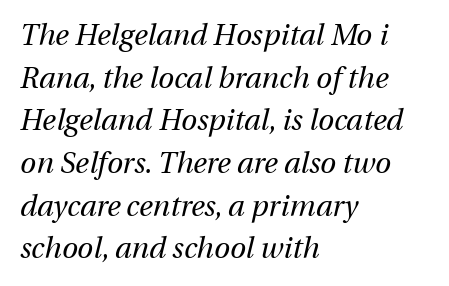
The image shows 29 px regular-weight type, italic (leaning right); set left-aligned, normal line spacing (1.47x), normal letter spacing, not underlined; medium stroke contrast and a medium x-height.
